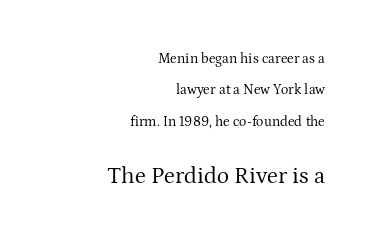
The image shows 23 px text type, upright; set right-aligned, loose line spacing (2.25x), normal letter spacing, not underlined; the second (bottom) block is 1.64x larger.
